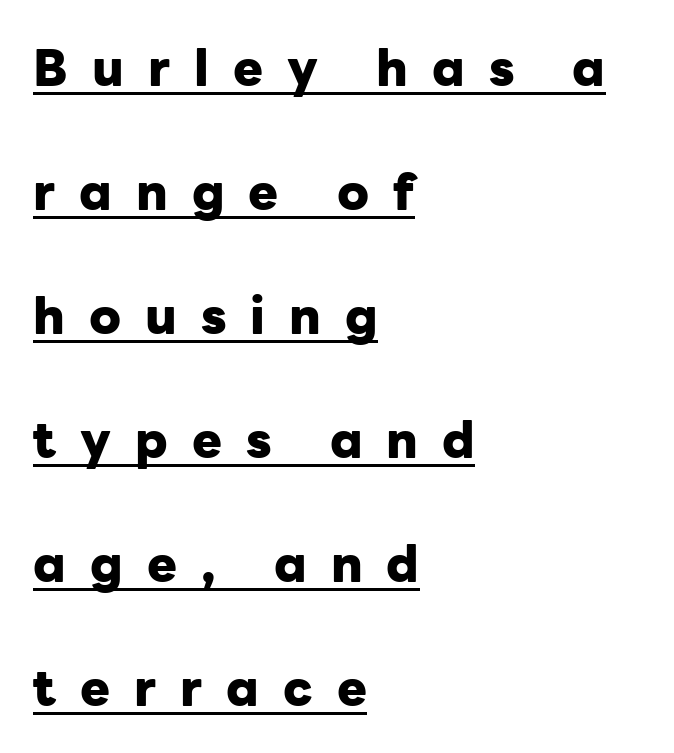
The image shows 50 px heavy sans-serif type, upright; set left-aligned, loose line spacing (2.48x), unusually wide letter spacing (+0.48 em), underlined; low stroke contrast and a medium x-height.
